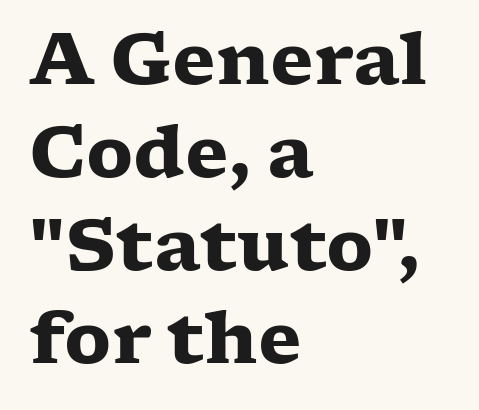
Q: Is the text bold? A: Yes.
Q: Is the text italic (slanted)? A: No, it is upright.
Q: Is the typeface a serif or a sans-serif typeface? A: Serif.
Q: Is the text underlined? A: No.
Q: How is the paragraph aligned? A: Left-aligned.
Q: Is the spacing between letters normal or unusually wide? A: Normal.
Q: Is the spacing between lines tight, normal or loose? A: Normal.
Q: Width (condensed, normal, or wide)? A: Wide.
Q: Stroke contrast? A: Low.
Q: x-height? A: Medium.
Q: Monospaced? A: No.
